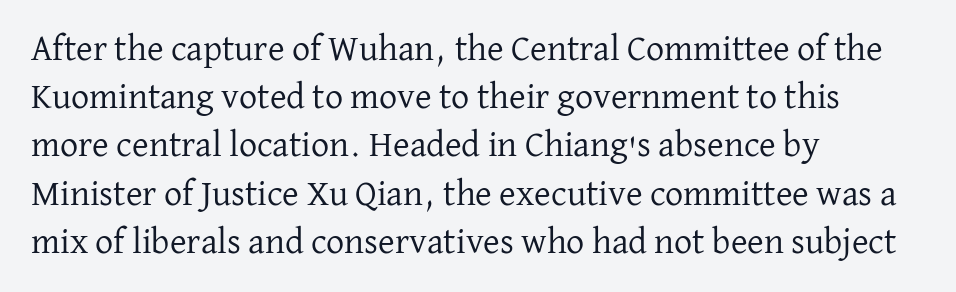
{"serif": "yes", "italic": "no", "bold": "no", "weight": "regular", "width": "normal", "stroke_contrast": "low", "x_height": "medium", "monospaced": "no", "underline": "no", "align": "left", "line_spacing": "normal", "line_spacing_ratio": 1.34, "letter_spacing": "normal", "letter_spacing_em": 0.0, "glyph_px": 36}
